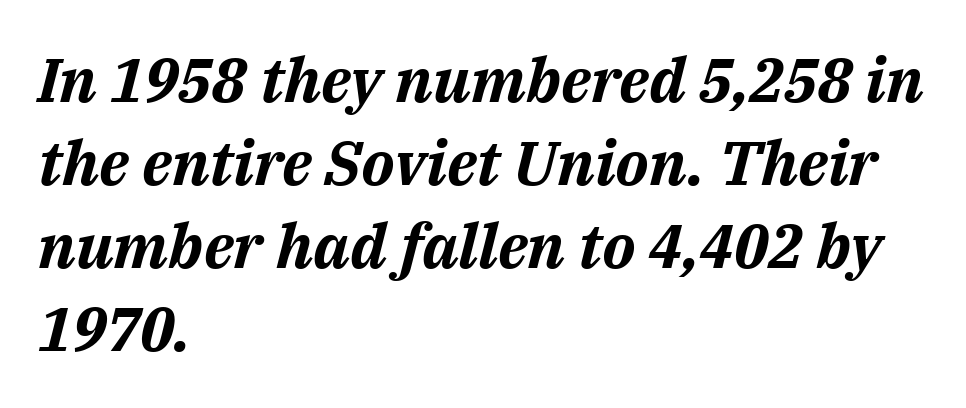
The image shows 62 px bold type, italic (leaning right); set left-aligned, normal line spacing (1.34x), normal letter spacing, not underlined; medium stroke contrast and a medium x-height.
